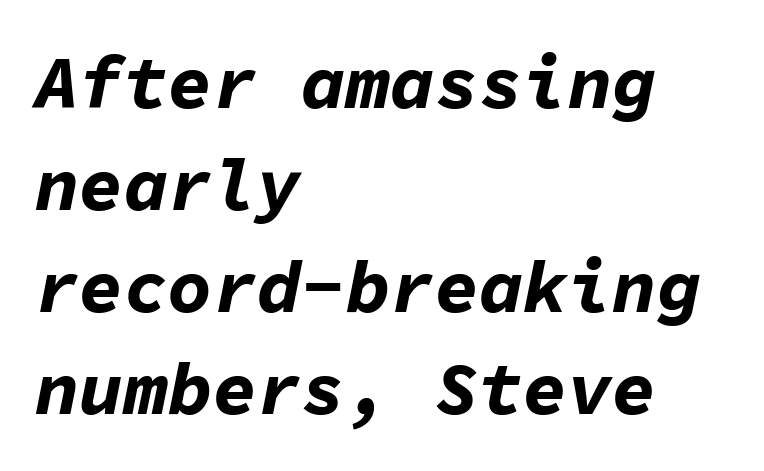
{"italic": "yes", "lean": "right", "slant_degrees": 11, "bold": "yes", "weight": "bold", "width": "normal", "stroke_contrast": "low", "x_height": "medium", "monospaced": "yes", "underline": "no", "align": "left", "line_spacing": "normal", "line_spacing_ratio": 1.38, "letter_spacing": "normal", "letter_spacing_em": 0.0, "glyph_px": 74}
